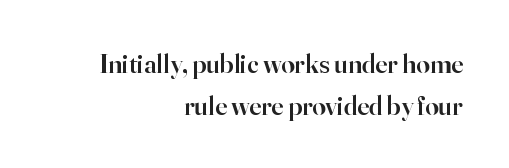
Evenly set lines give the paragraph a standard silhouette. Every character sits straight up, as roman type does. Bold? Not quite — semibold, heavier than regular but stopping short. A clean baseline with only descenders dipping below it. Line endings align vertically; line beginnings do not.
